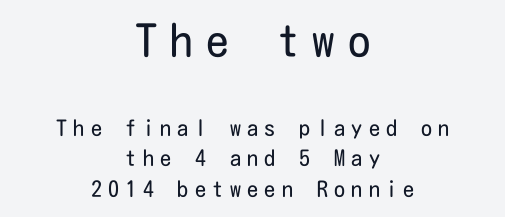
The image shows 45 px regular-weight, condensed sans-serif type, upright; set centered, normal line spacing (1.39x), unusually wide letter spacing (+0.29 em), not underlined; the first (top) block is 2.05x larger; low stroke contrast and a medium x-height.
